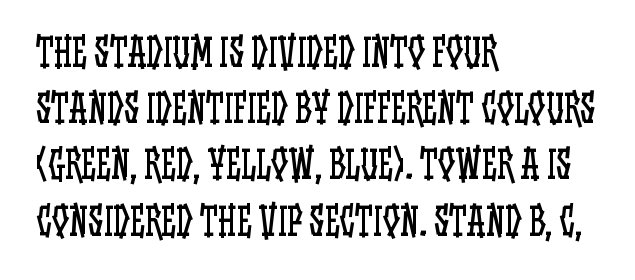
Q: Is the text bold? A: No.
Q: Is the text italic (slanted)? A: No, it is upright.
Q: Is the text underlined? A: No.
Q: How is the paragraph aligned? A: Left-aligned.
Q: Is the spacing between letters normal or unusually wide? A: Normal.
Q: Is the spacing between lines tight, normal or loose? A: Normal.
Q: Width (condensed, normal, or wide)? A: Condensed.
Q: Stroke contrast? A: Low.
Q: x-height? A: Large.
Q: Monospaced? A: No.
